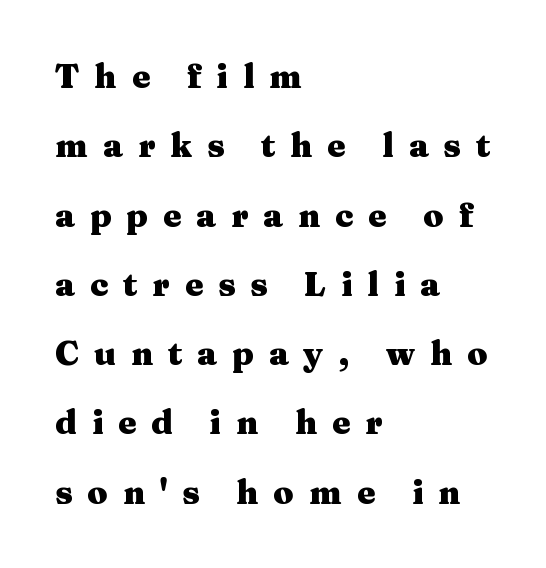
{"serif": "yes", "italic": "no", "bold": "yes", "weight": "heavy", "width": "wide", "stroke_contrast": "medium", "x_height": "medium", "monospaced": "no", "underline": "no", "align": "left", "line_spacing": "loose", "line_spacing_ratio": 2.1, "letter_spacing": "wide", "letter_spacing_em": 0.45, "glyph_px": 33}
